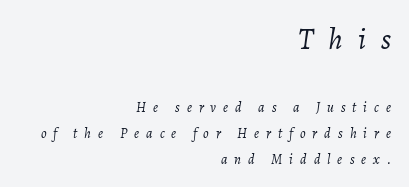
{"italic": "yes", "lean": "right", "slant_degrees": 7, "bold": "no", "weight": "light", "width": "normal", "stroke_contrast": "low", "x_height": "medium", "monospaced": "no", "underline": "no", "align": "right", "line_spacing_ratio": 1.84, "letter_spacing": "wide", "letter_spacing_em": 0.5, "larger_block": "first", "size_ratio": 2.14, "glyph_px": 30}
